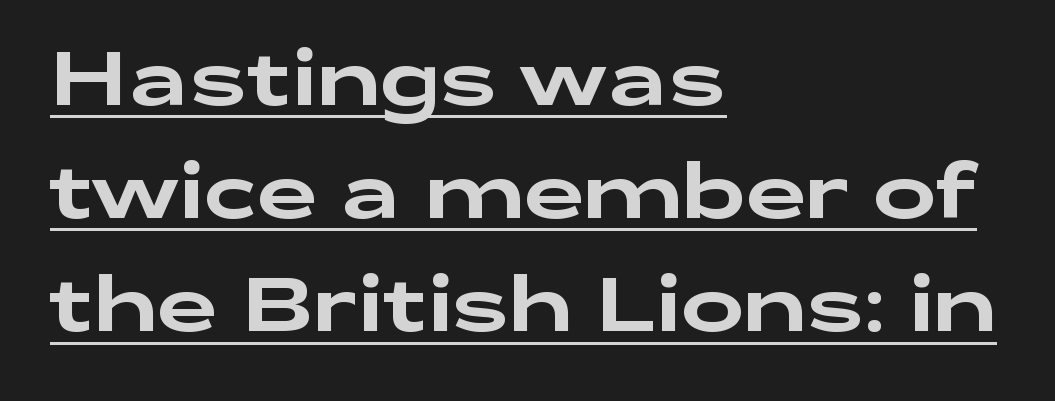
{"serif": "no", "italic": "no", "width": "wide", "stroke_contrast": "low", "x_height": "medium", "monospaced": "no", "underline": "yes", "align": "left", "line_spacing": "normal", "line_spacing_ratio": 1.51, "letter_spacing": "normal", "letter_spacing_em": 0.0, "glyph_px": 75}
